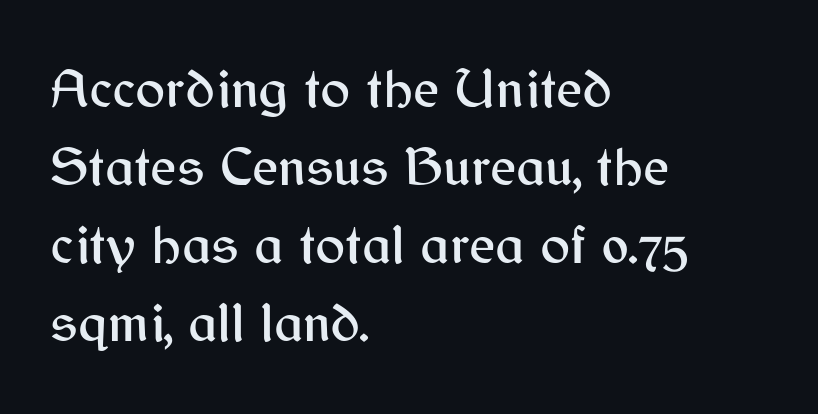
The image shows 56 px sans-serif type, upright; set left-aligned, normal line spacing (1.39x), normal letter spacing, not underlined; medium stroke contrast and a medium x-height.
